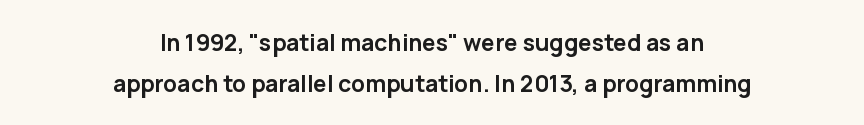
The image shows 23 px bold type, upright; set centered, line spacing 1.78x, normal letter spacing, not underlined.
